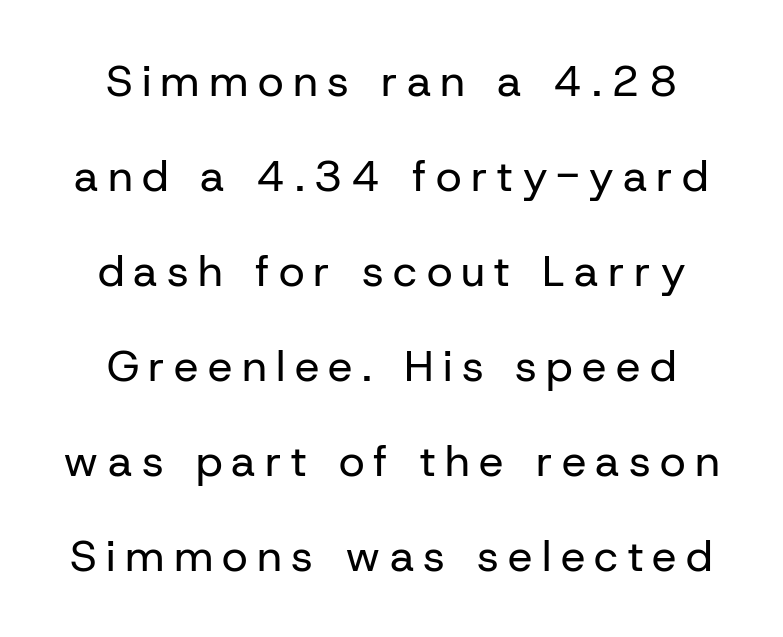
Q: Is the text bold? A: No.
Q: Is the text italic (slanted)? A: No, it is upright.
Q: Is the typeface a serif or a sans-serif typeface? A: Sans-serif.
Q: Is the text underlined? A: No.
Q: How is the paragraph aligned? A: Centered.
Q: Is the spacing between letters normal or unusually wide? A: Unusually wide.
Q: Is the spacing between lines tight, normal or loose? A: Loose.
Q: Width (condensed, normal, or wide)? A: Normal.
Q: Stroke contrast? A: Low.
Q: x-height? A: Medium.
Q: Monospaced? A: No.
